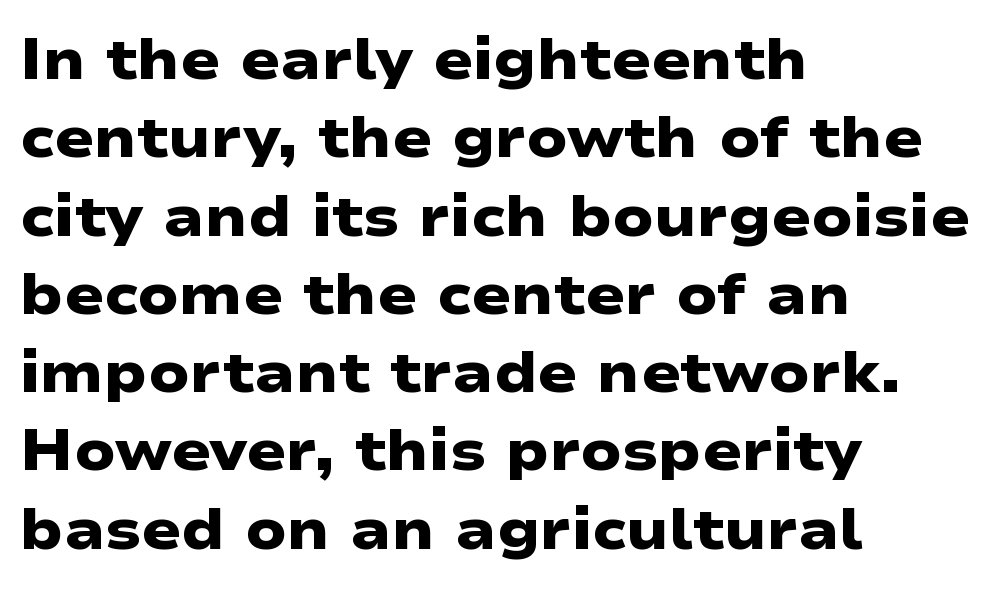
The image shows 58 px heavy, wide sans-serif type; set left-aligned, normal line spacing (1.35x), normal letter spacing, not underlined; low stroke contrast and a medium x-height.
